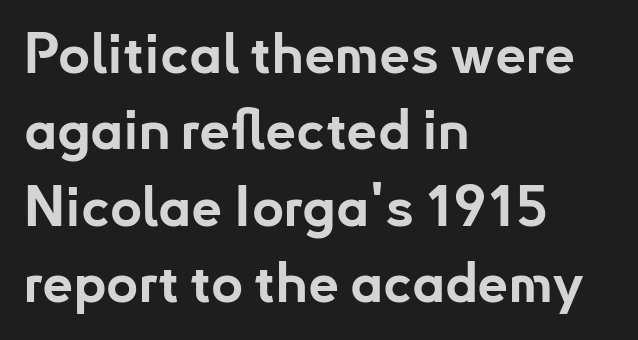
The image shows 55 px bold sans-serif type, upright; set left-aligned, normal line spacing (1.39x), normal letter spacing, not underlined; low stroke contrast and a small x-height.
